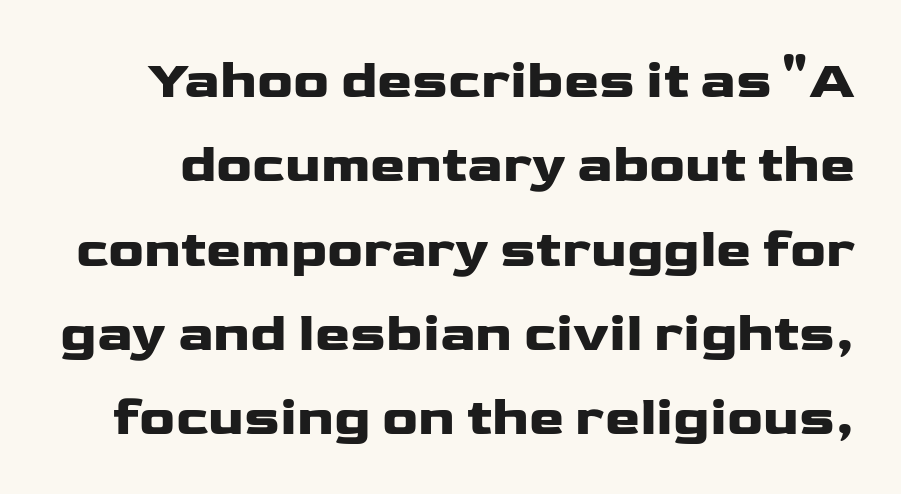
{"serif": "no", "italic": "no", "width": "wide", "stroke_contrast": "low", "x_height": "medium", "monospaced": "no", "underline": "no", "line_spacing": "normal", "line_spacing_ratio": 1.59, "letter_spacing": "normal", "letter_spacing_em": 0.0, "glyph_px": 53}
